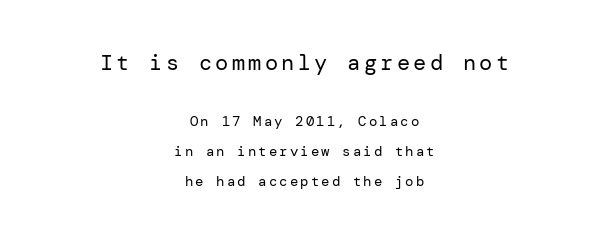
{"italic": "no", "bold": "no", "underline": "no", "align": "center", "line_spacing": "loose", "line_spacing_ratio": 2.12, "larger_block": "first", "size_ratio": 1.57, "glyph_px": 22}
